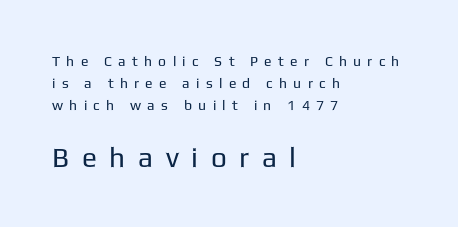
Q: Is the text bold? A: No.
Q: Is the text italic (slanted)? A: No, it is upright.
Q: Is the typeface a serif or a sans-serif typeface? A: Sans-serif.
Q: Is the text underlined? A: No.
Q: How is the paragraph aligned? A: Left-aligned.
Q: Is the spacing between letters normal or unusually wide? A: Unusually wide.
Q: Is the spacing between lines tight, normal or loose? A: Normal.
Q: Which block of text is set in a larger size, the first (top) or the second (bottom)? A: The second (bottom) one.
Q: Width (condensed, normal, or wide)? A: Normal.
Q: Stroke contrast? A: Low.
Q: x-height? A: Medium.
Q: Monospaced? A: No.
